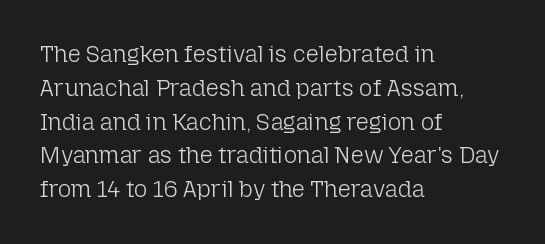
The image shows 23 px text type, upright; set left-aligned, normal line spacing (1.47x), normal letter spacing, not underlined.
